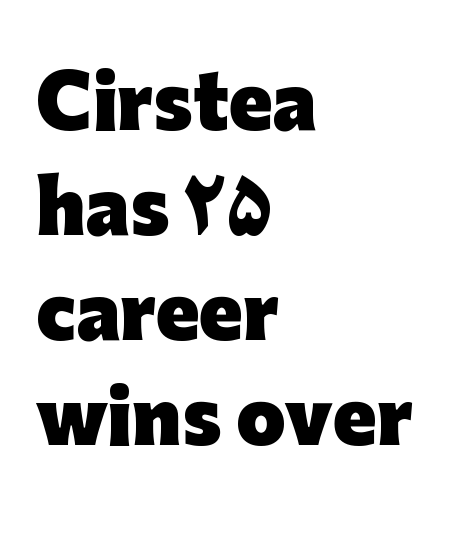
Q: Is the text bold? A: Yes.
Q: Is the text italic (slanted)? A: No, it is upright.
Q: Is the typeface a serif or a sans-serif typeface? A: Sans-serif.
Q: Is the text underlined? A: No.
Q: How is the paragraph aligned? A: Left-aligned.
Q: Is the spacing between letters normal or unusually wide? A: Normal.
Q: Is the spacing between lines tight, normal or loose? A: Normal.
Q: Width (condensed, normal, or wide)? A: Normal.
Q: Stroke contrast? A: Low.
Q: x-height? A: Medium.
Q: Monospaced? A: No.
